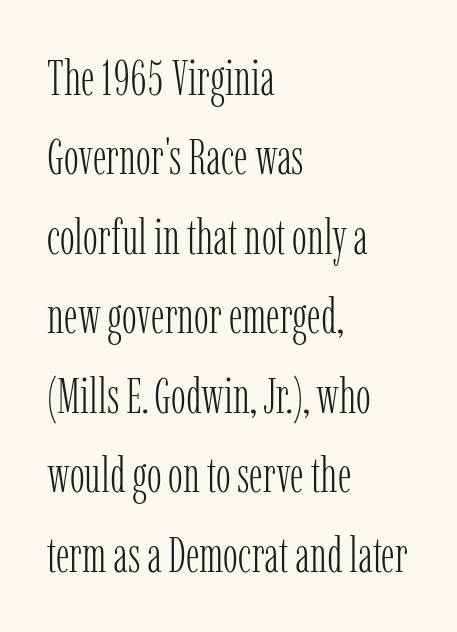
{"serif": "yes", "italic": "no", "bold": "no", "weight": "light", "width": "condensed", "stroke_contrast": "low", "x_height": "medium", "monospaced": "no", "underline": "no", "align": "left", "line_spacing": "normal", "line_spacing_ratio": 1.59, "letter_spacing": "normal", "letter_spacing_em": 0.0, "glyph_px": 50}
